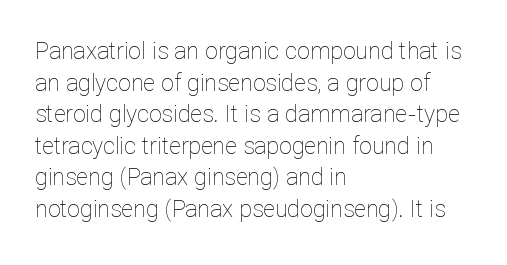
{"italic": "no", "bold": "no", "underline": "no", "align": "left", "line_spacing": "normal", "line_spacing_ratio": 1.37, "letter_spacing": "normal", "letter_spacing_em": 0.0, "glyph_px": 23}
